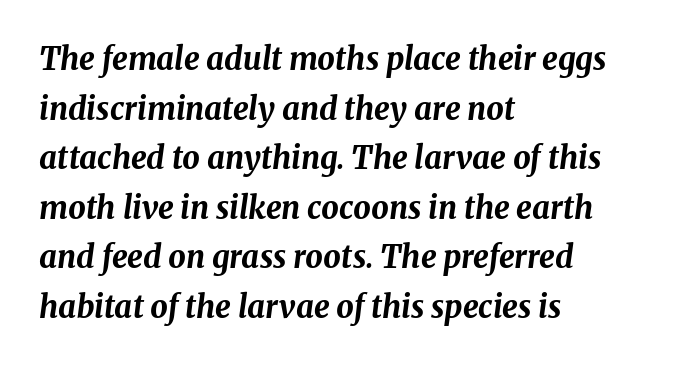
The gaps between neighbouring characters are ordinary and unremarkable. This sample has the flowing, uneven cadence of proportional lettering. Has an underline been added? It has not. Stroke thickness is high; the sample reads as a true bold. The rows are spaced the way most documents space them. Line beginnings align vertically; line endings do not.
